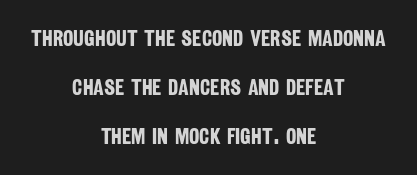
The image shows 22 px bold type; set centered, loose line spacing (2.22x), normal letter spacing, not underlined.
